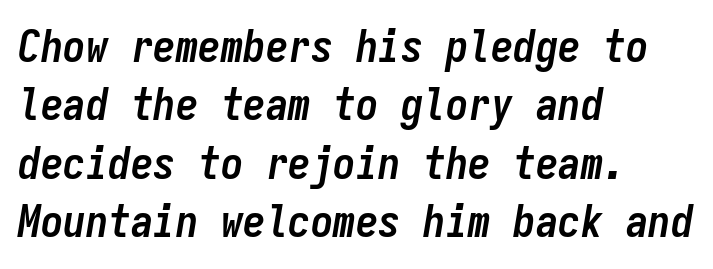
Q: Is the text bold? A: Yes.
Q: Is the text italic (slanted)? A: Yes, it leans right by about 9 degrees.
Q: Is the text underlined? A: No.
Q: How is the paragraph aligned? A: Left-aligned.
Q: Is the spacing between letters normal or unusually wide? A: Normal.
Q: Is the spacing between lines tight, normal or loose? A: Normal.
Q: Width (condensed, normal, or wide)? A: Condensed.
Q: Stroke contrast? A: Low.
Q: x-height? A: Medium.
Q: Monospaced? A: Yes.
